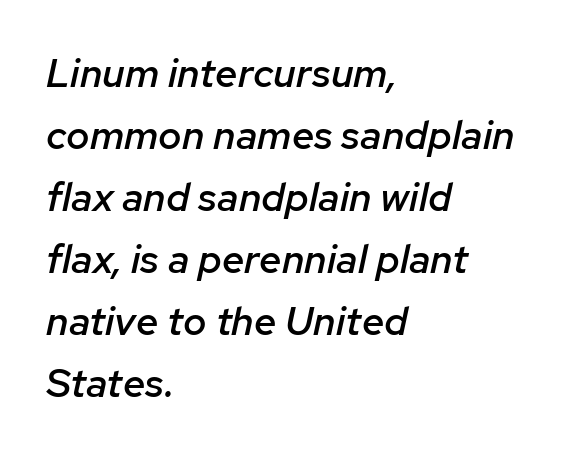
The lines sit at an ordinary, default distance from one another. Stroke thickness is moderately raised; the sample reads as semibold. The gap between lines stays unmarked. Looking at the ascenders, they clearly lean. You could call the tracking neutral — neither tight nor loose. You could not count columns in this text — the font is proportionally spaced.
